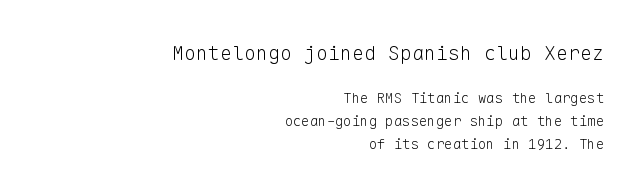
Q: Is the text bold? A: No.
Q: Is the text italic (slanted)? A: No, it is upright.
Q: Is the text underlined? A: No.
Q: How is the paragraph aligned? A: Right-aligned.
Q: Is the spacing between letters normal or unusually wide? A: Normal.
Q: Is the spacing between lines tight, normal or loose? A: Normal.
Q: Which block of text is set in a larger size, the first (top) or the second (bottom)? A: The first (top) one.
